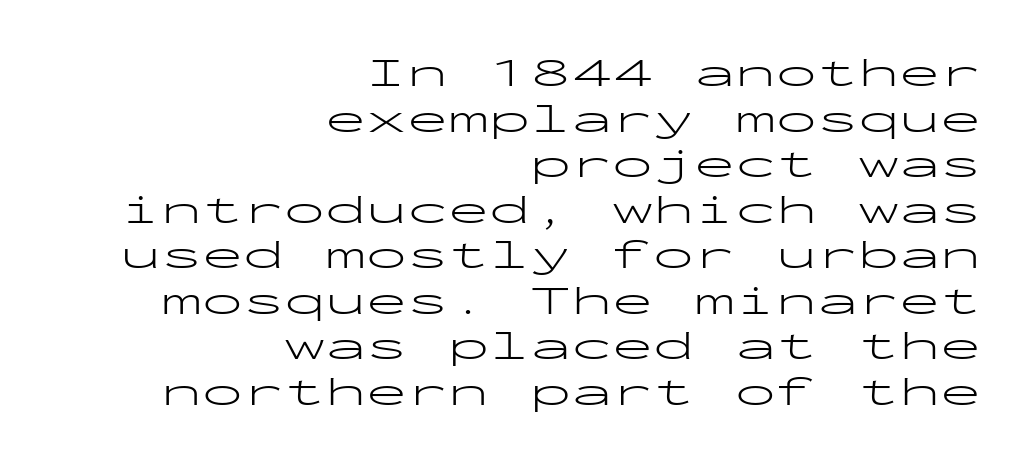
{"serif": "no", "italic": "no", "bold": "no", "weight": "light", "width": "wide", "stroke_contrast": "low", "x_height": "medium", "monospaced": "yes", "underline": "no", "align": "right", "line_spacing": "tight", "line_spacing_ratio": 1.11, "letter_spacing": "normal", "letter_spacing_em": 0.0, "glyph_px": 41}
